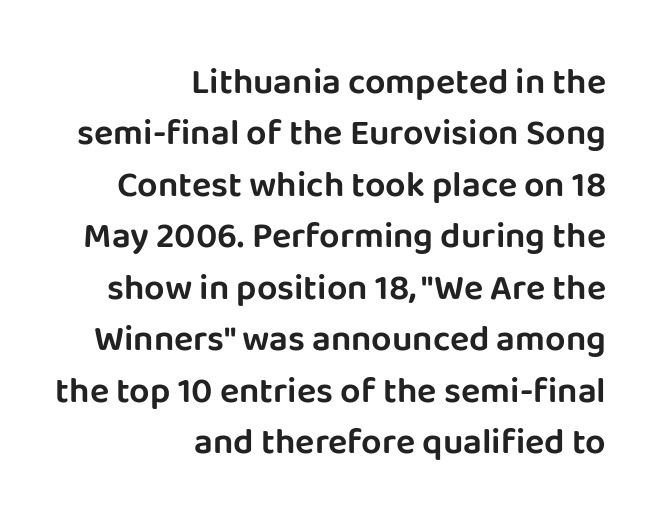
The letters sit at their default tracking, neither squeezed nor spread. The lettering stays uniformly vertical, giving the passage a roman look. This is sans-serif lettering, the kind often seen on screens and signage. This sample keeps an unexceptional amount of space between lines. This rendering uses right alignment, leaving the left contour irregular.
